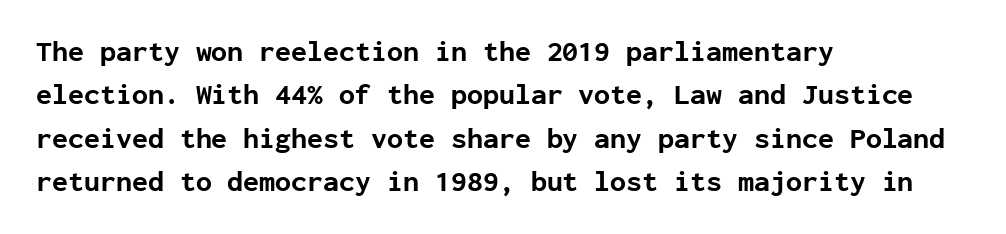
{"serif": "no", "italic": "no", "bold": "yes", "weight": "bold", "width": "normal", "stroke_contrast": "low", "x_height": "medium", "monospaced": "yes", "underline": "no", "align": "left", "line_spacing": "normal", "line_spacing_ratio": 1.5, "letter_spacing": "normal", "letter_spacing_em": 0.0, "glyph_px": 29}
